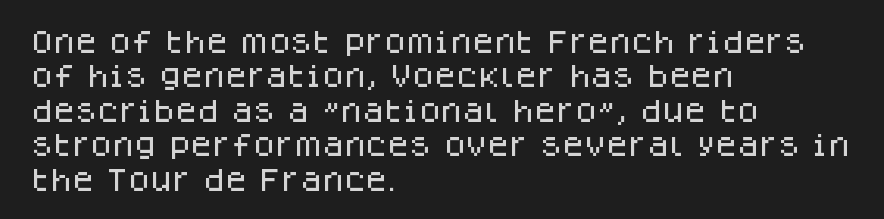
The image shows 25 px text type, upright; set left-aligned, normal line spacing (1.38x), normal letter spacing, not underlined.
